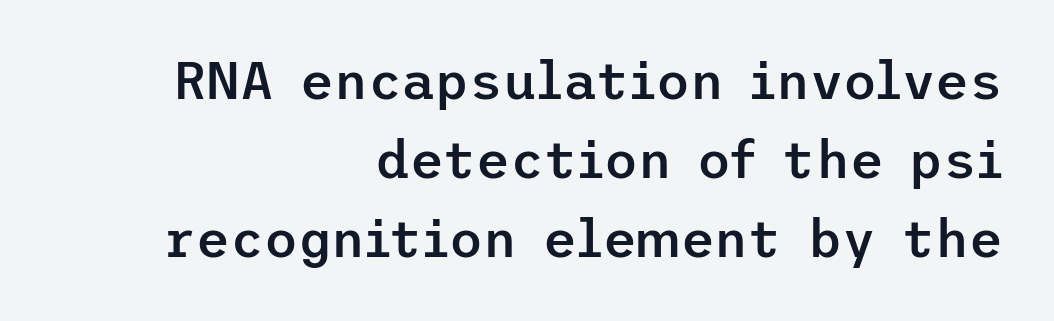
Italic: no, the glyphs are upright roman. Each letter's strokes conclude bluntly, with no projecting serifs. Heft: intermediate — a semibold. What's the leading like? Ordinary, nothing unusual. The zone under the glyphs is completely vacant. Each line ends at the same right margin while the left side varies.
